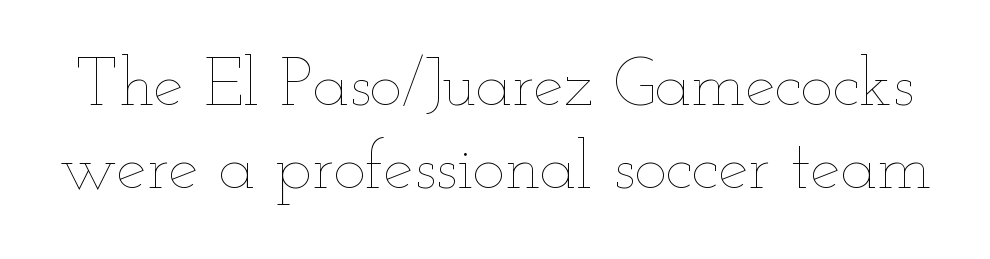
{"italic": "no", "bold": "no", "weight": "thin", "width": "wide", "stroke_contrast": "low", "x_height": "small", "monospaced": "no", "underline": "no", "line_spacing_ratio": 1.22, "letter_spacing": "normal", "letter_spacing_em": 0.0, "glyph_px": 68}
